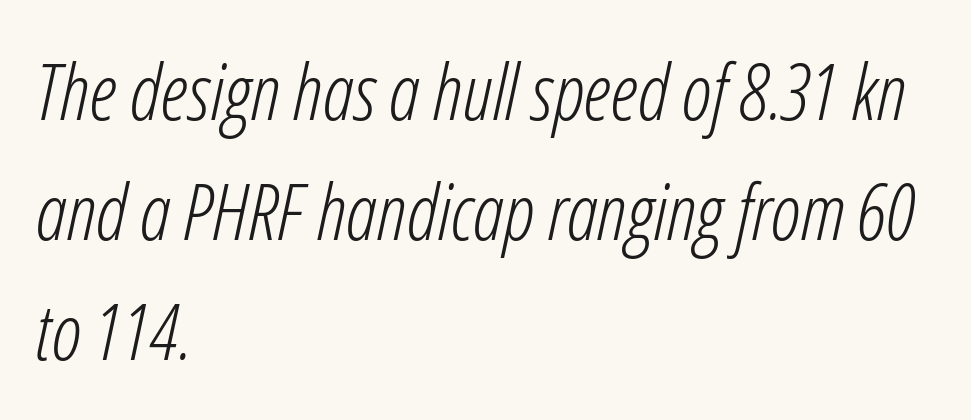
{"italic": "yes", "lean": "right", "slant_degrees": 12, "bold": "no", "weight": "light", "width": "condensed", "stroke_contrast": "low", "x_height": "medium", "monospaced": "no", "underline": "no", "align": "left", "line_spacing": "normal", "line_spacing_ratio": 1.54, "letter_spacing": "normal", "letter_spacing_em": 0.0, "glyph_px": 78}
